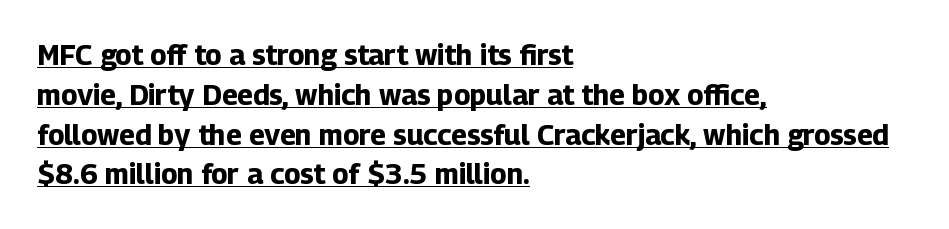
Q: Is the text bold? A: Yes.
Q: Is the text italic (slanted)? A: No, it is upright.
Q: Is the typeface a serif or a sans-serif typeface? A: Sans-serif.
Q: Is the text underlined? A: Yes.
Q: How is the paragraph aligned? A: Left-aligned.
Q: Is the spacing between letters normal or unusually wide? A: Normal.
Q: Is the spacing between lines tight, normal or loose? A: Normal.
Q: Width (condensed, normal, or wide)? A: Normal.
Q: Stroke contrast? A: Low.
Q: x-height? A: Medium.
Q: Monospaced? A: No.
